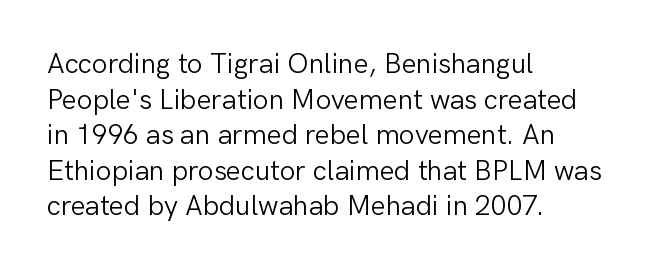
The image shows 28 px light sans-serif type, upright; set left-aligned, normal line spacing (1.27x), normal letter spacing, not underlined; low stroke contrast and a medium x-height.
